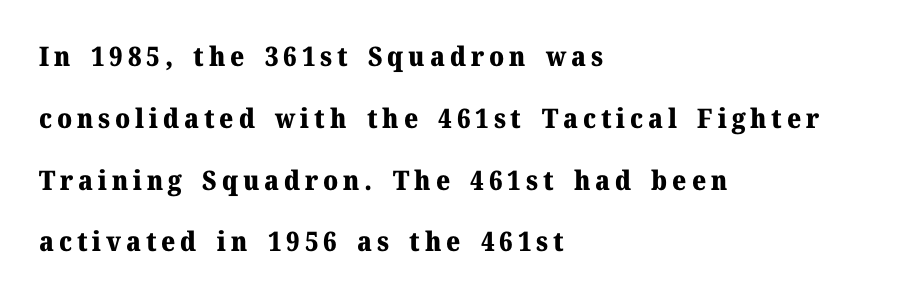
The zone under the glyphs is completely vacant. Characters remain perfectly vertical along every line. The paragraph has a hard left edge and a soft right edge. Heavy, bold letterforms. Students, observe: this is what heavily led, spacious text looks like.
